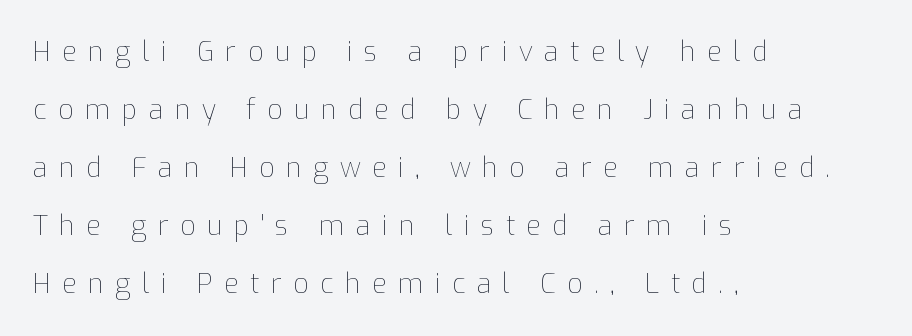
Vertical strokes here are truly vertical. The lines in this sample share a left origin and differ only in where they stop. Students, observe: this is what heavily led, spacious text looks like. The gaps between neighbouring characters are conspicuously large. Bold? No — there's no thickening of the strokes.
